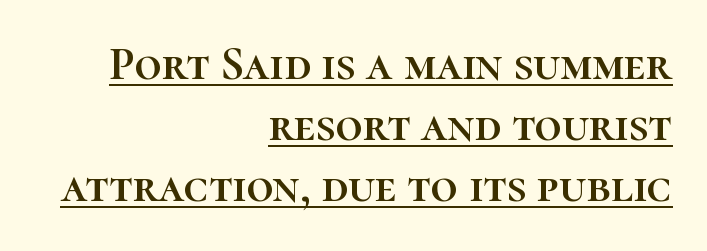
Caption: lettering with a line underneath. There is no visible air inserted between adjacent glyphs. Unlike italic type, these characters show no tilt at all. Line endings align vertically; line beginnings do not. Do the characters align in a grid? No, the font is proportional. Reading down the column, the eye jumps a familiar distance to each next line.
